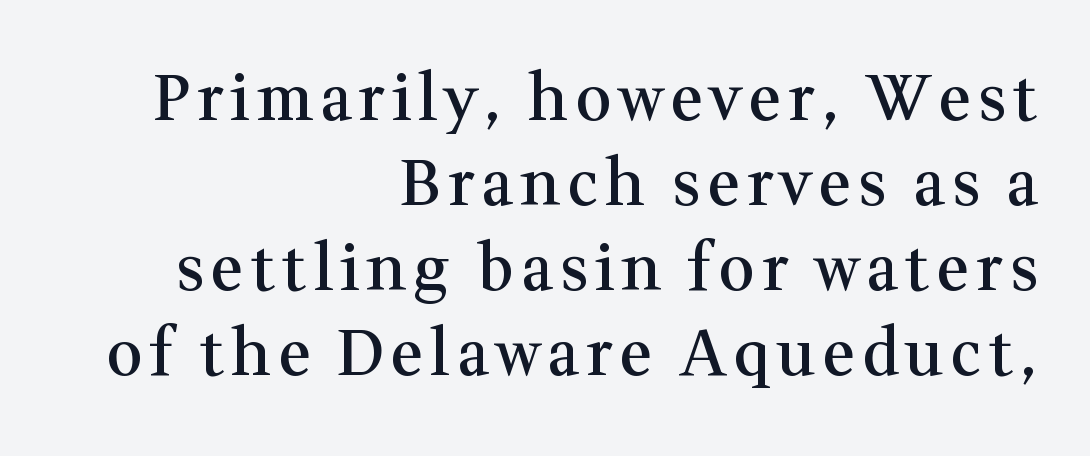
Q: Is the text bold? A: Semi-bold.
Q: Is the text italic (slanted)? A: No, it is upright.
Q: Is the typeface a serif or a sans-serif typeface? A: Serif.
Q: Is the text underlined? A: No.
Q: How is the paragraph aligned? A: Right-aligned.
Q: Is the spacing between lines tight, normal or loose? A: Normal.
Q: Width (condensed, normal, or wide)? A: Normal.
Q: Stroke contrast? A: Medium.
Q: x-height? A: Medium.
Q: Monospaced? A: No.
